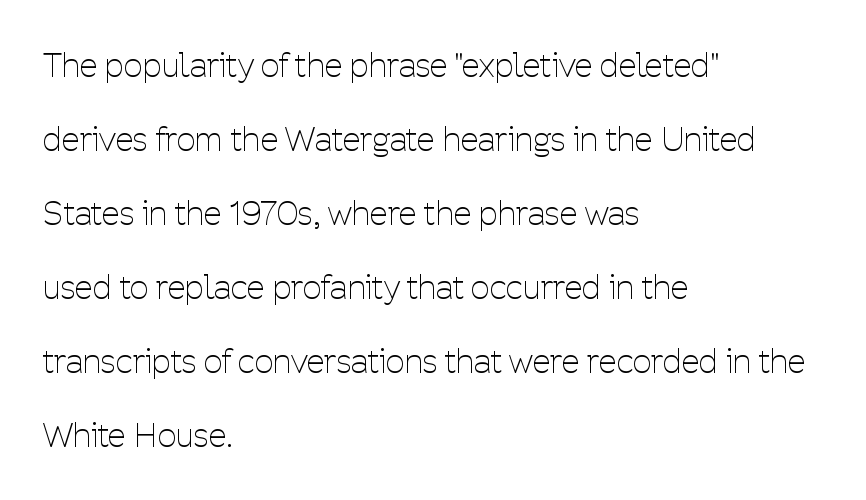
Underlining? Definitely not there. A classic flush-left, rag-right setting is used for this passage. Nope, not italic — everything's standing straight. Serif or sans? Sans — the stroke terminals are bare. Is this a fixed-width face? No — the glyphs have proportional, varying widths.
